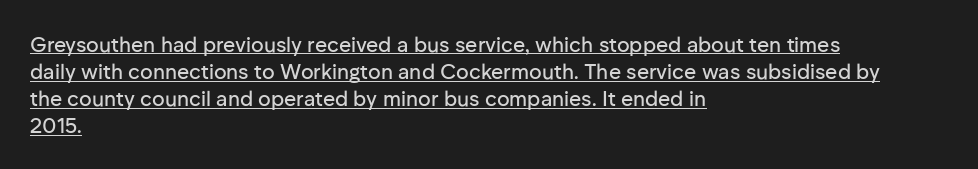
Has an underline been added? It has. If you measured baseline to baseline, you'd find a middling distance. A student would call this left alignment; a typographer would say flush left, rag right. The letters stand straight up with perfectly vertical stems. Honestly, the letter spacing is just normal — you wouldn't notice it.
